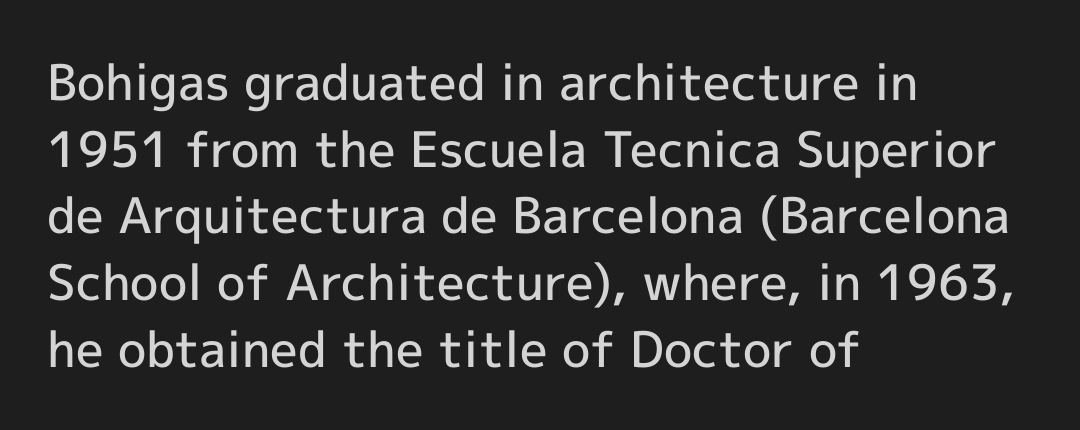
{"serif": "no", "italic": "no", "bold": "semi", "weight": "semibold", "width": "normal", "x_height": "medium", "monospaced": "no", "underline": "no", "align": "left", "line_spacing": "normal", "line_spacing_ratio": 1.36, "letter_spacing": "normal", "letter_spacing_em": 0.0, "glyph_px": 49}
